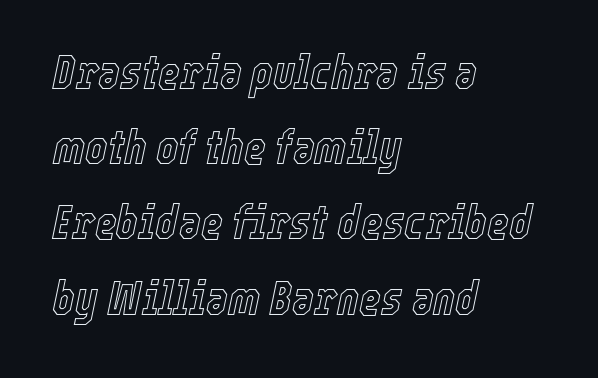
Q: Is the text italic (slanted)? A: Yes, it leans right by about 12 degrees.
Q: Is the text underlined? A: No.
Q: How is the paragraph aligned? A: Left-aligned.
Q: Is the spacing between letters normal or unusually wide? A: Normal.
Q: Is the spacing between lines tight, normal or loose? A: Normal.
Q: Width (condensed, normal, or wide)? A: Condensed.
Q: x-height? A: Medium.
Q: Monospaced? A: No.
